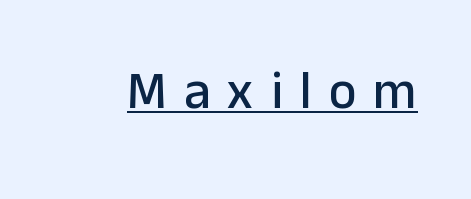
Typographically, this falls in the sans-serif category. Is this a fixed-width face? No — the glyphs have proportional, varying widths. Looks like someone drew a line under every word here. Unlike italic type, these characters show no tilt at all. Letter spacing: wide.
